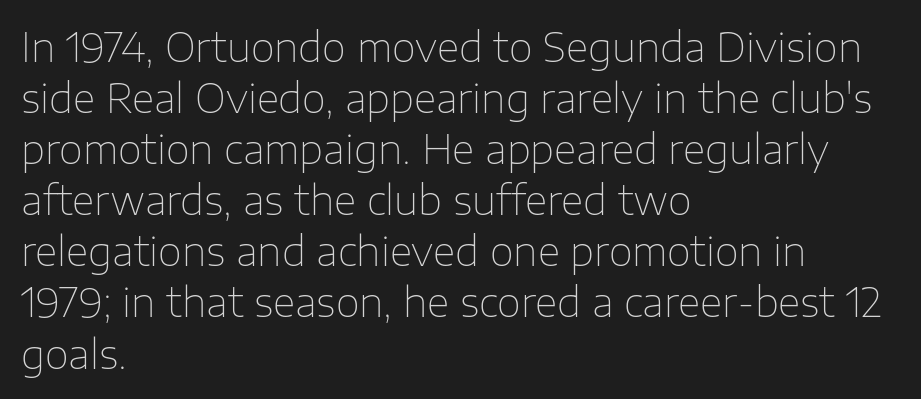
Q: Is the text bold? A: No.
Q: Is the text italic (slanted)? A: No, it is upright.
Q: Is the typeface a serif or a sans-serif typeface? A: Sans-serif.
Q: Is the text underlined? A: No.
Q: How is the paragraph aligned? A: Left-aligned.
Q: Is the spacing between letters normal or unusually wide? A: Normal.
Q: Is the spacing between lines tight, normal or loose? A: Normal.
Q: Width (condensed, normal, or wide)? A: Normal.
Q: Stroke contrast? A: Low.
Q: x-height? A: Medium.
Q: Monospaced? A: No.
